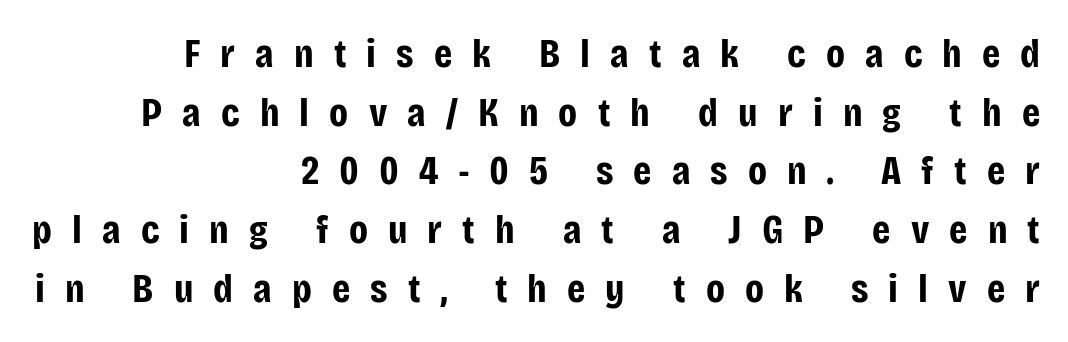
The letters advance in unequal steps, a hallmark of proportional type. The lines sit at an ordinary, default distance from one another. Glyph-to-glyph distance is far greater than everyday printed text. Typeset ragged left — the right edge is the straight one. The baseline area is clear.
